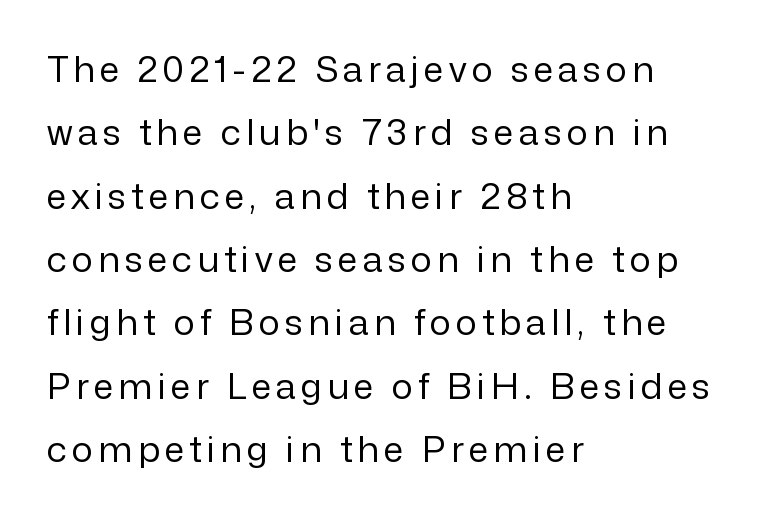
Rule under the text: the space is simply empty. The lettering holds an erect, upright posture throughout. Is the block centered? No — it sits flush against the left margin. Spacing verdict: proportional, widths tailored to each character. Is the type heavy? It reads as light-to-regular instead. Typographically, this falls in the sans-serif category.
